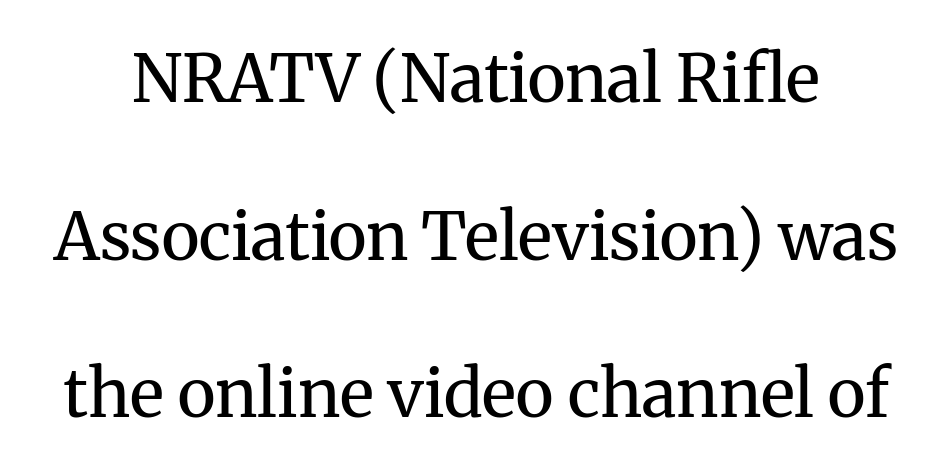
The image shows 66 px regular-weight serif type, upright; set loose line spacing (2.39x), normal letter spacing, not underlined; medium stroke contrast and a medium x-height.
